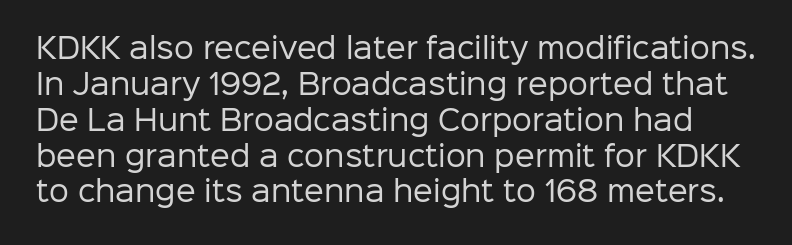
{"serif": "no", "italic": "no", "bold": "no", "weight": "regular", "width": "normal", "stroke_contrast": "low", "x_height": "medium", "monospaced": "no", "underline": "no", "line_spacing": "normal", "line_spacing_ratio": 1.28, "letter_spacing": "normal", "letter_spacing_em": 0.0, "glyph_px": 28}
